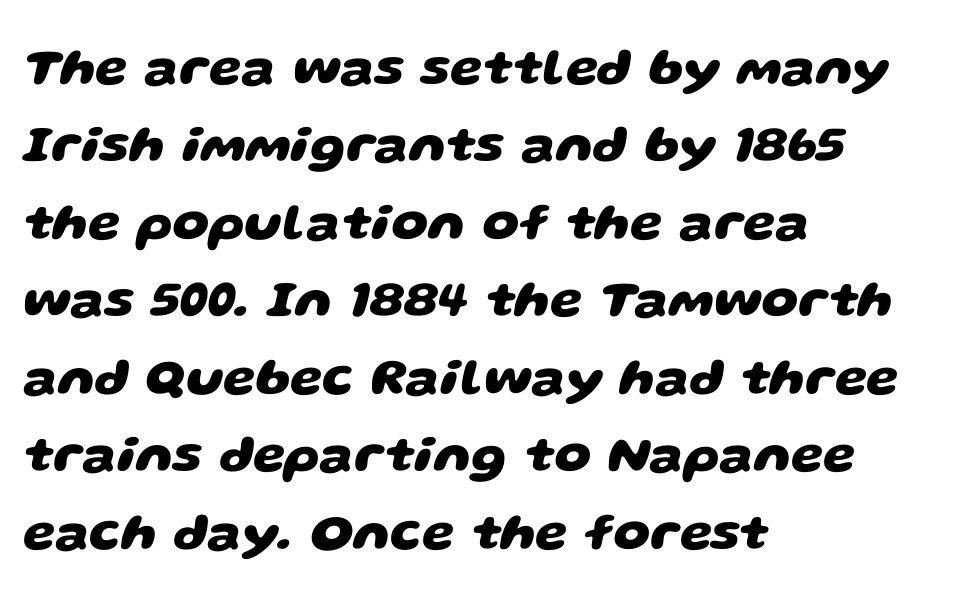
Letter spacing: default. Strokes here are thick enough to call this a true bold. The space between consecutive lines is moderate. The passage shown is not underscored anywhere. This sample has the flowing, uneven cadence of proportional lettering. Font category for this specimen: sans-serif.
